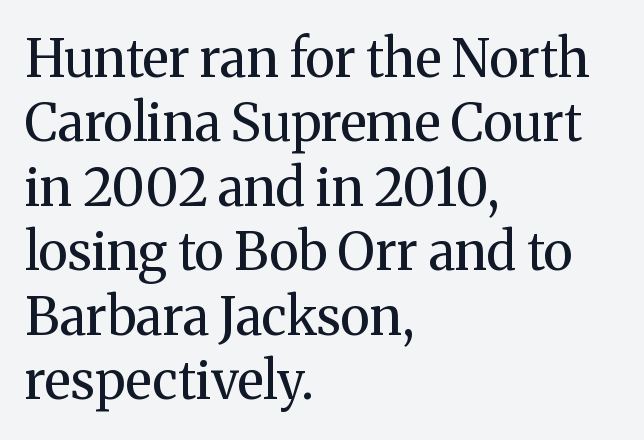
{"serif": "yes", "italic": "no", "bold": "no", "weight": "regular", "width": "normal", "stroke_contrast": "medium", "x_height": "medium", "monospaced": "no", "underline": "no", "align": "left", "line_spacing_ratio": 1.24, "letter_spacing": "normal", "letter_spacing_em": 0.0, "glyph_px": 52}
